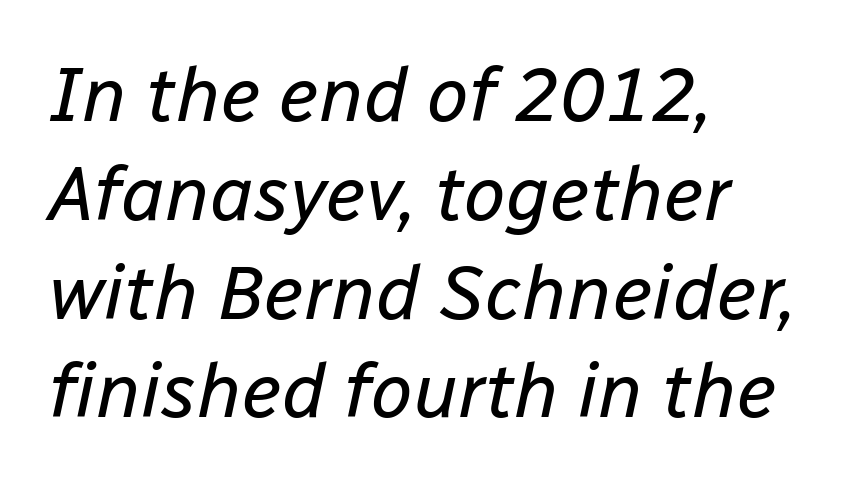
Is the block centered? No — it sits flush against the left margin. Plain, unruled lines of type. Designer's note — italics engaged. This rendering leaves character spacing at its baseline value.
